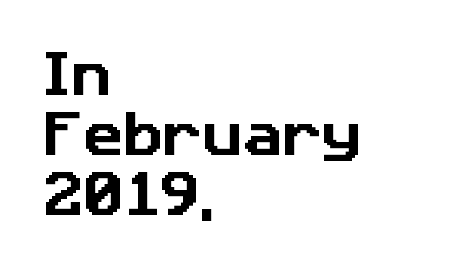
Q: Is the typeface a serif or a sans-serif typeface? A: Sans-serif.
Q: Is the text underlined? A: No.
Q: How is the paragraph aligned? A: Left-aligned.
Q: Is the spacing between letters normal or unusually wide? A: Normal.
Q: Width (condensed, normal, or wide)? A: Normal.
Q: Stroke contrast? A: Low.
Q: x-height? A: Medium.
Q: Monospaced? A: No.
